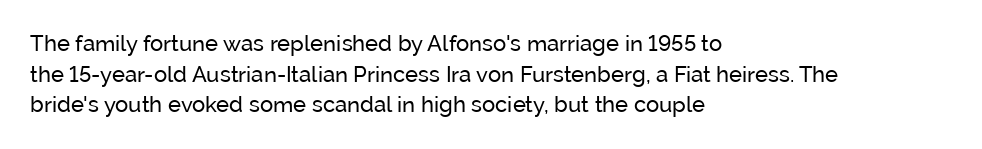
Here the glyphs are tracked normally, forming tight word shapes. This sample keeps an unexceptional amount of space between lines. Every character sits straight up, as roman type does. Each stroke keeps to a modest, everyday thickness or less. This rendering uses left alignment, leaving the right contour irregular. Descenders are the only things crossing below the line.
